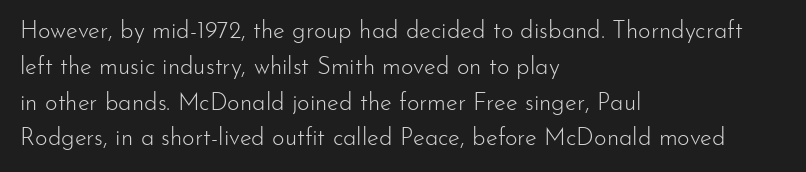
Q: Is the text bold? A: No.
Q: Is the text italic (slanted)? A: No, it is upright.
Q: Is the text underlined? A: No.
Q: How is the paragraph aligned? A: Left-aligned.
Q: Is the spacing between letters normal or unusually wide? A: Normal.
Q: Is the spacing between lines tight, normal or loose? A: Normal.
